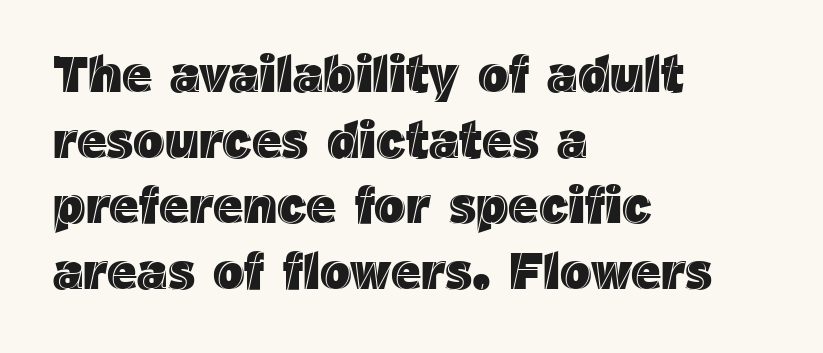
Q: Is the text italic (slanted)? A: No, it is upright.
Q: Is the text underlined? A: No.
Q: How is the paragraph aligned? A: Left-aligned.
Q: Is the spacing between letters normal or unusually wide? A: Normal.
Q: Is the spacing between lines tight, normal or loose? A: Normal.
Q: Width (condensed, normal, or wide)? A: Normal.
Q: x-height? A: Medium.
Q: Monospaced? A: No.
